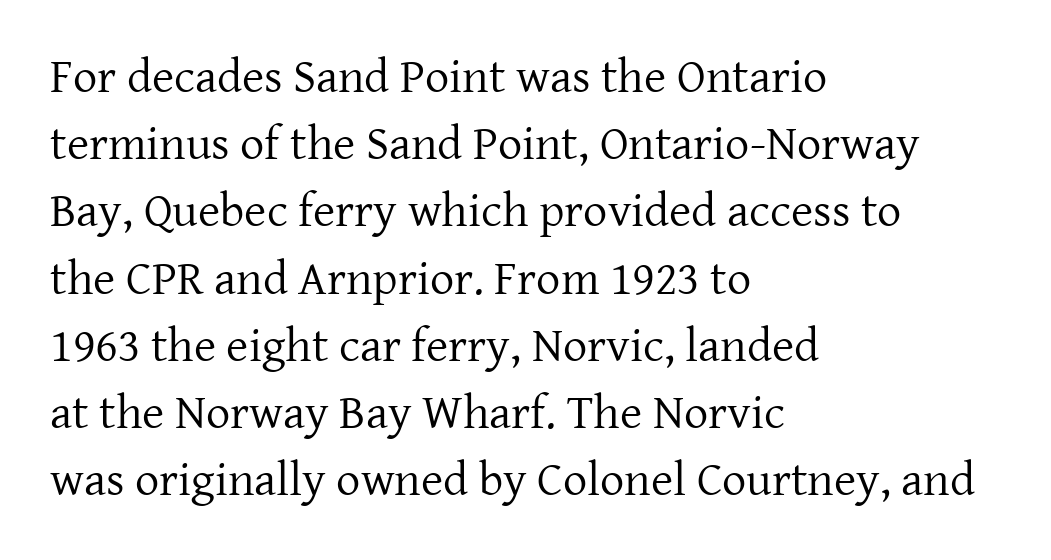
The image shows 48 px regular-weight serif type, upright; set left-aligned, normal line spacing (1.4x), normal letter spacing, not underlined; low stroke contrast and a medium x-height.
